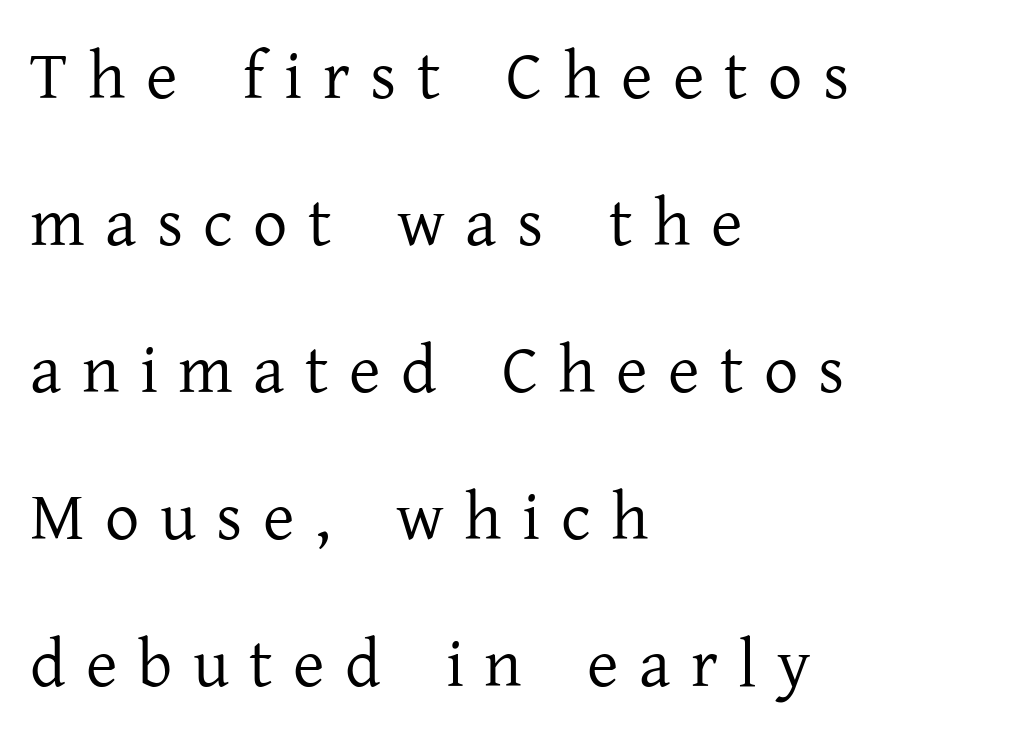
The image shows 68 px regular-weight serif type, upright; set left-aligned, loose line spacing (2.16x), unusually wide letter spacing (+0.3 em), not underlined; low stroke contrast and a medium x-height.
